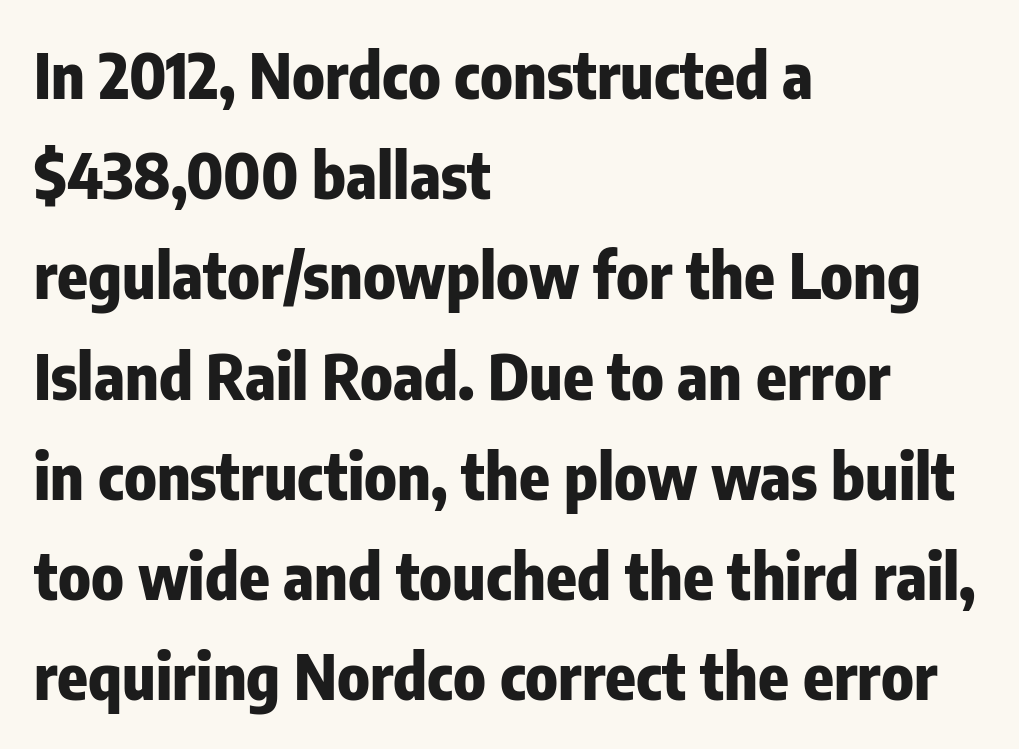
Q: Is the text bold? A: Yes.
Q: Is the text italic (slanted)? A: No, it is upright.
Q: Is the typeface a serif or a sans-serif typeface? A: Sans-serif.
Q: Is the text underlined? A: No.
Q: How is the paragraph aligned? A: Left-aligned.
Q: Is the spacing between letters normal or unusually wide? A: Normal.
Q: Is the spacing between lines tight, normal or loose? A: Normal.
Q: Width (condensed, normal, or wide)? A: Condensed.
Q: Stroke contrast? A: Low.
Q: x-height? A: Medium.
Q: Monospaced? A: No.
